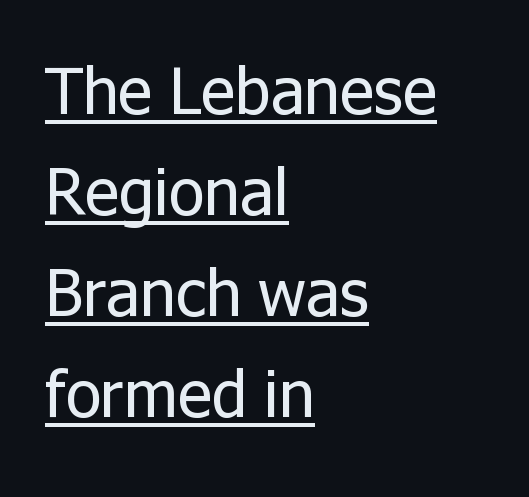
{"serif": "no", "italic": "no", "bold": "no", "weight": "regular", "width": "normal", "stroke_contrast": "low", "x_height": "medium", "monospaced": "no", "underline": "yes", "align": "left", "line_spacing": "normal", "line_spacing_ratio": 1.53, "letter_spacing": "normal", "letter_spacing_em": 0.0, "glyph_px": 66}
